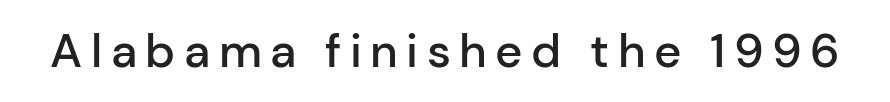
The rendering uses natural spacing where letterforms have individual widths. A typesetter would label this face a sans. Bold? Not quite — semibold, heavier than regular but stopping short. Rendered with straight, roman letterforms. The gap between lines stays unmarked.
